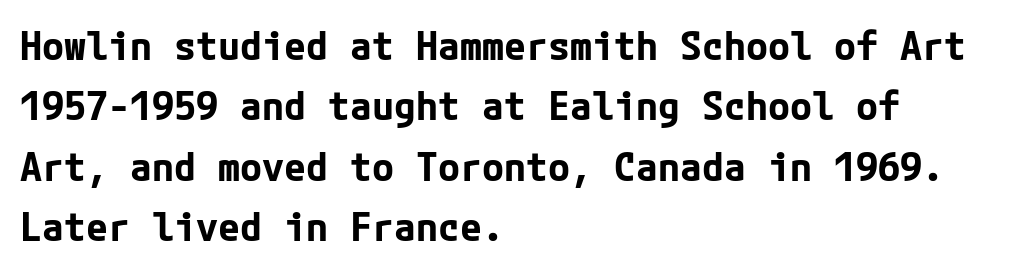
No feet cap the strokes, marking this as sans-serif type. The paragraph has a hard left edge and a soft right edge. Reading down the column, the eye jumps a familiar distance to each next line. The gap between lines stays unmarked. Thick stems and heavy bowls — unmistakably bold.
